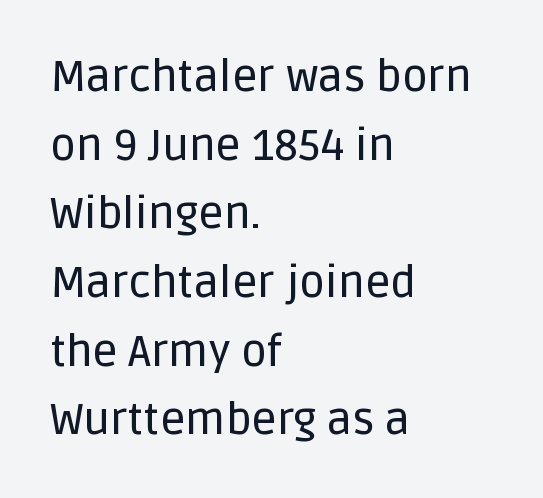
Q: Is the text italic (slanted)? A: No, it is upright.
Q: Is the typeface a serif or a sans-serif typeface? A: Sans-serif.
Q: Is the text underlined? A: No.
Q: How is the paragraph aligned? A: Left-aligned.
Q: Is the spacing between letters normal or unusually wide? A: Normal.
Q: Is the spacing between lines tight, normal or loose? A: Normal.
Q: Width (condensed, normal, or wide)? A: Normal.
Q: Stroke contrast? A: Low.
Q: x-height? A: Large.
Q: Monospaced? A: No.
